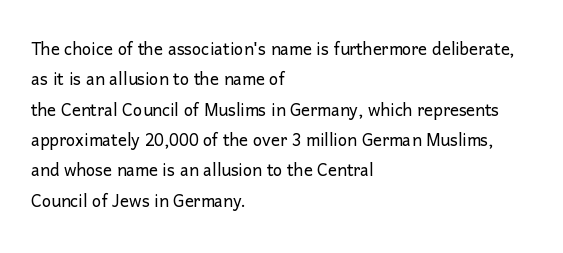
Q: Is the text bold? A: No.
Q: Is the text italic (slanted)? A: No, it is upright.
Q: Is the text underlined? A: No.
Q: How is the paragraph aligned? A: Left-aligned.
Q: Is the spacing between letters normal or unusually wide? A: Normal.
Q: Is the spacing between lines tight, normal or loose? A: Normal.
